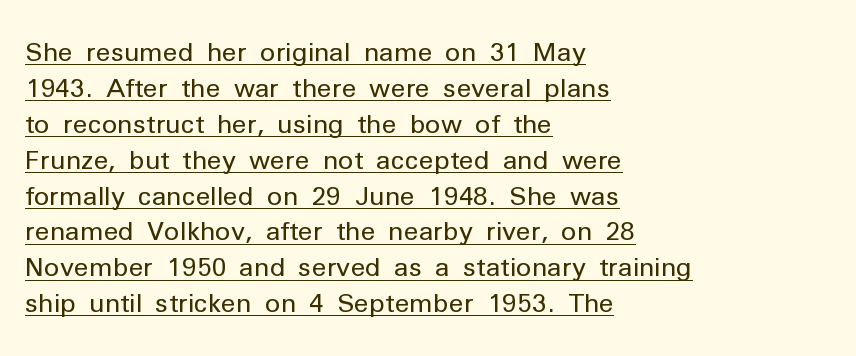
The image shows 26 px text type, upright; set left-aligned, normal line spacing (1.38x), normal letter spacing, underlined.
